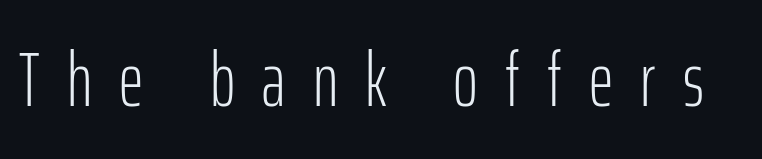
{"serif": "no", "italic": "no", "bold": "no", "weight": "light", "width": "condensed", "stroke_contrast": "low", "x_height": "medium", "monospaced": "no", "underline": "no", "letter_spacing": "wide", "letter_spacing_em": 0.36, "glyph_px": 76}
